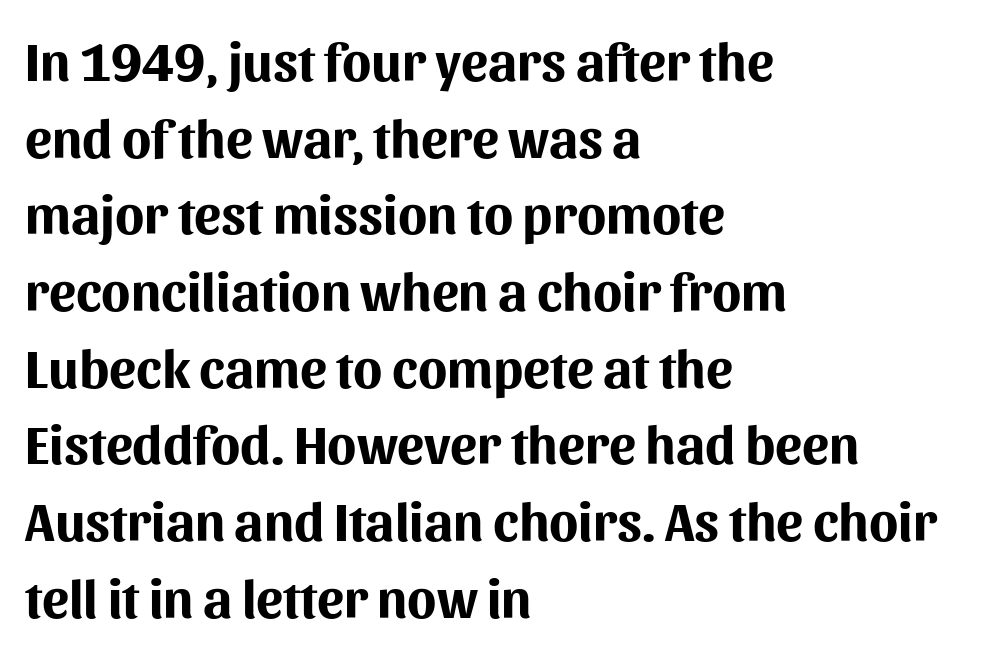
Q: Is the text bold? A: Yes.
Q: Is the text italic (slanted)? A: No, it is upright.
Q: Is the typeface a serif or a sans-serif typeface? A: Sans-serif.
Q: Is the text underlined? A: No.
Q: How is the paragraph aligned? A: Left-aligned.
Q: Is the spacing between letters normal or unusually wide? A: Normal.
Q: Is the spacing between lines tight, normal or loose? A: Normal.
Q: Width (condensed, normal, or wide)? A: Normal.
Q: Stroke contrast? A: Medium.
Q: x-height? A: Medium.
Q: Monospaced? A: No.
